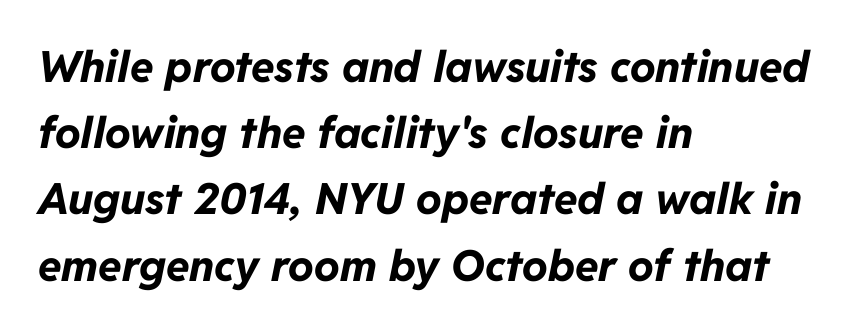
Q: Is the text bold? A: Yes.
Q: Is the text italic (slanted)? A: Yes, it leans right by about 11 degrees.
Q: Is the text underlined? A: No.
Q: How is the paragraph aligned? A: Left-aligned.
Q: Is the spacing between letters normal or unusually wide? A: Normal.
Q: Is the spacing between lines tight, normal or loose? A: Normal.
Q: Width (condensed, normal, or wide)? A: Normal.
Q: Stroke contrast? A: Low.
Q: x-height? A: Medium.
Q: Monospaced? A: No.
